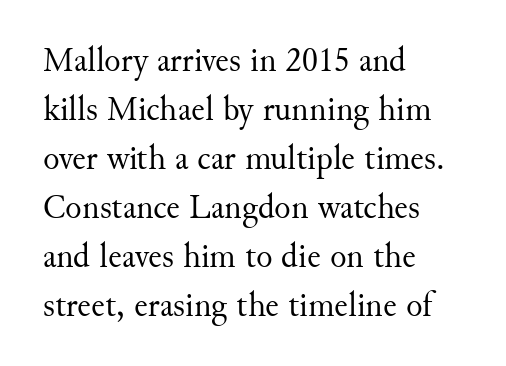
{"serif": "yes", "italic": "no", "bold": "no", "weight": "regular", "width": "normal", "stroke_contrast": "medium", "x_height": "small", "monospaced": "no", "underline": "no", "align": "left", "line_spacing": "normal", "line_spacing_ratio": 1.44, "letter_spacing": "normal", "letter_spacing_em": 0.0, "glyph_px": 34}
